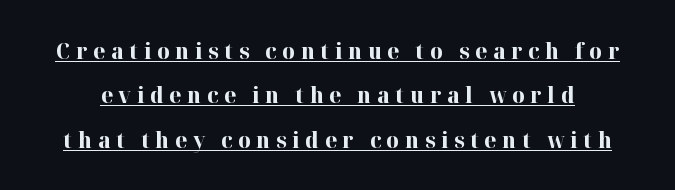
The image shows 22 px bold type, upright; set loose line spacing (2.02x), unusually wide letter spacing (+0.26 em), underlined.
